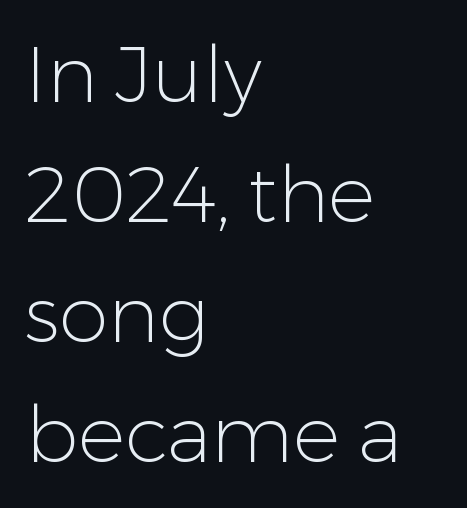
The image shows 79 px light sans-serif type, upright; set left-aligned, normal line spacing (1.52x), normal letter spacing, not underlined; low stroke contrast and a medium x-height.
